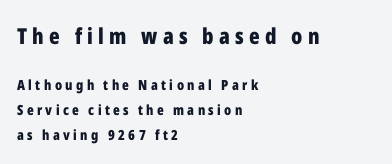
Letters rest on an invisible, unmarked baseline. Emphasis by weight is at full strength: bold. The rendering anchors every line to the left-hand side. The face used here is rendered with a markedly widened letterfit. The specimen reads as upright at a glance. Block one is the big one; block two sits smaller underneath.
